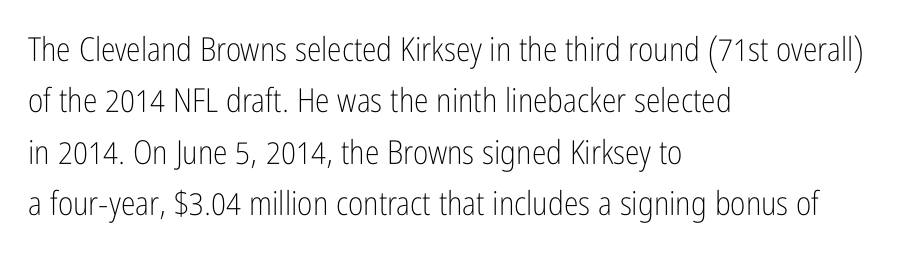
The axis of the letterforms is exactly vertical. Leftover space on each line is placed entirely after the last word. The typesetting does not lean heavy: it is not bold. There is no visible air inserted between adjacent glyphs. The passage shown is typed in a proportional face where columns would drift. A typesetter would label this face a sans.
